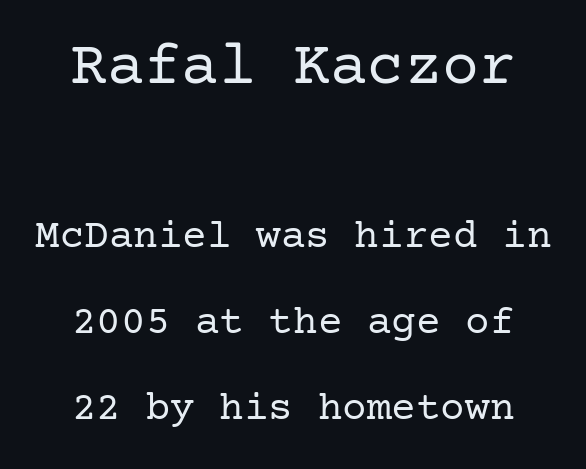
The image shows 62 px regular-weight serif type, upright; set loose line spacing (2.1x), normal letter spacing, not underlined; the first (top) block is 1.51x larger; low stroke contrast and a medium x-height.
